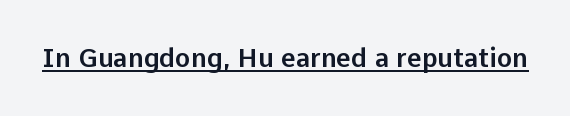
The image shows 26 px text type, upright; set normal letter spacing, underlined.
